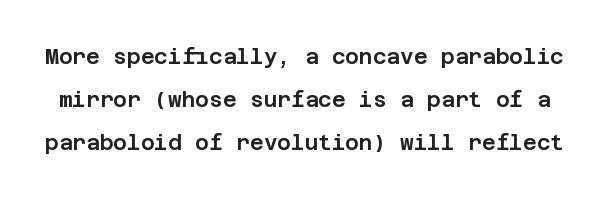
The image shows 21 px text type, upright; set loose line spacing (2.04x), normal letter spacing, not underlined.
